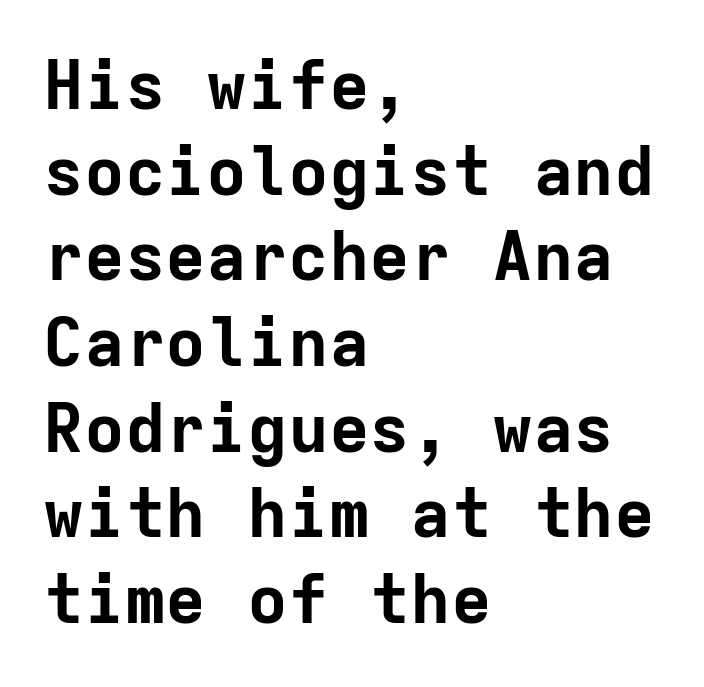
Nobody touched the tracking dial on this one. Characters remain perfectly vertical along every line. The compositor pushed each line to the left boundary. Letterform terminals end flat and unadorned throughout the passage.
